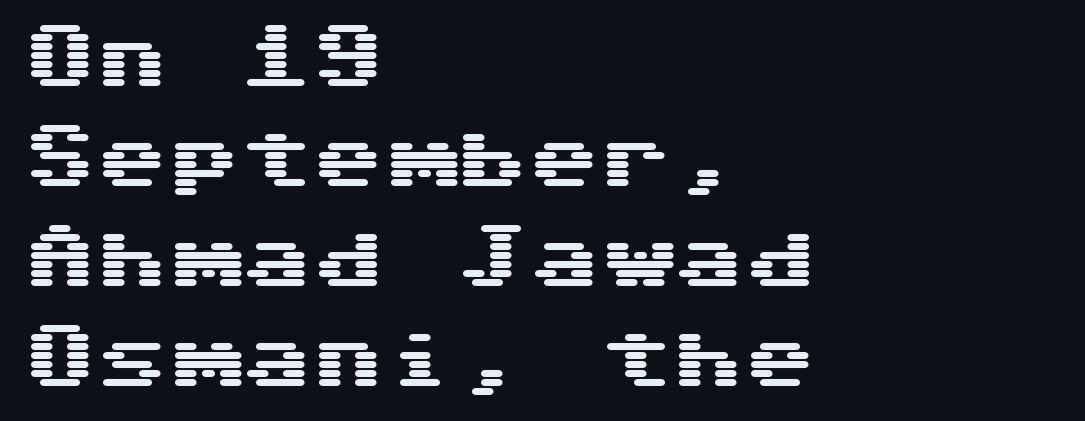
The image shows 72 px wide sans-serif type, upright; set left-aligned, normal line spacing (1.39x), normal letter spacing, not underlined; medium stroke contrast and a medium x-height.
